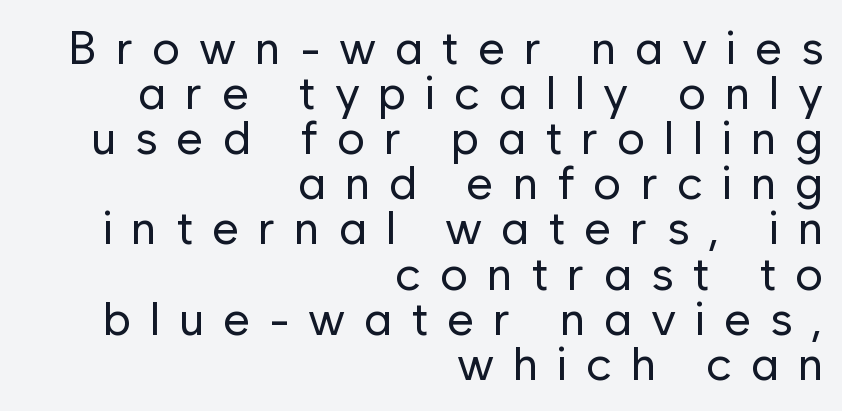
The image shows 47 px regular-weight sans-serif type, upright; set right-aligned, tight line spacing (0.96x), unusually wide letter spacing (+0.4 em), not underlined; low stroke contrast and a medium x-height.
